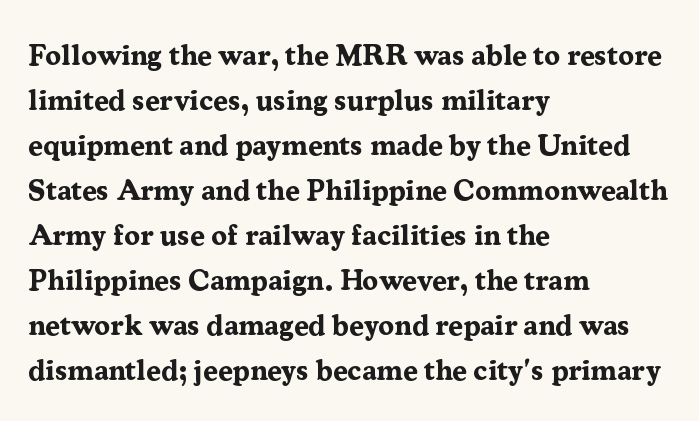
A typesetter would call this zero additional tracking. Weight: bold. Vertically, the passage feels balanced, rows spaced as you'd expect. You could not count columns in this text — the font is proportionally spaced. Yep, those are serifs on the letters. The glyphs are unaccompanied by any horizontal stroke below them.
